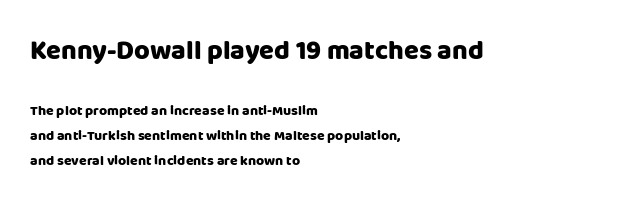
{"italic": "no", "bold": "yes", "underline": "no", "align": "left", "line_spacing_ratio": 1.79, "letter_spacing": "normal", "letter_spacing_em": 0.0, "larger_block": "first", "size_ratio": 1.93, "glyph_px": 27}
